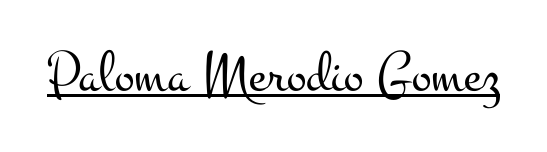
Q: Is the text bold? A: No.
Q: Is the text italic (slanted)? A: Yes.
Q: Is the typeface a serif or a sans-serif typeface? A: Serif.
Q: Is the text underlined? A: Yes.
Q: Is the spacing between letters normal or unusually wide? A: Normal.
Q: Width (condensed, normal, or wide)? A: Wide.
Q: Stroke contrast? A: Medium.
Q: x-height? A: Small.
Q: Monospaced? A: No.
